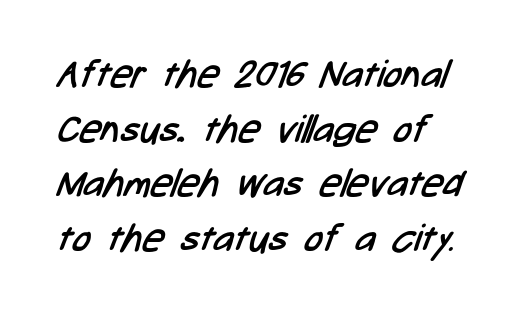
The letters advance in unequal steps, a hallmark of proportional type. Just letters on the line, the space beneath them empty. You could call the tracking neutral — neither tight nor loose. Rows of type keep a routine distance in the vertical direction. Grotesque or geometric, the face here clearly has no serifs.
